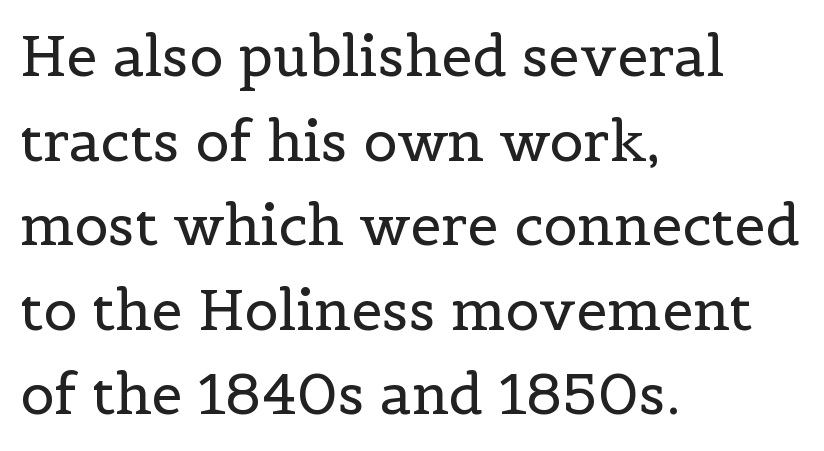
Q: Is the text bold? A: No.
Q: Is the text italic (slanted)? A: No, it is upright.
Q: Is the typeface a serif or a sans-serif typeface? A: Serif.
Q: Is the text underlined? A: No.
Q: How is the paragraph aligned? A: Left-aligned.
Q: Is the spacing between letters normal or unusually wide? A: Normal.
Q: Is the spacing between lines tight, normal or loose? A: Normal.
Q: Width (condensed, normal, or wide)? A: Normal.
Q: x-height? A: Medium.
Q: Monospaced? A: No.
